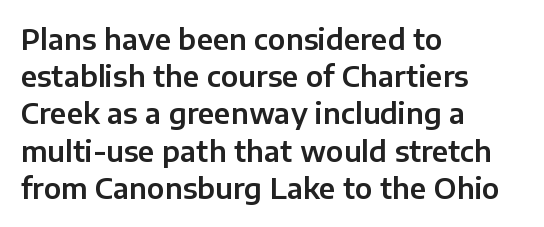
{"serif": "no", "italic": "no", "width": "normal", "stroke_contrast": "low", "x_height": "medium", "monospaced": "no", "underline": "no", "align": "left", "line_spacing": "normal", "line_spacing_ratio": 1.33, "letter_spacing": "normal", "letter_spacing_em": 0.0, "glyph_px": 28}
